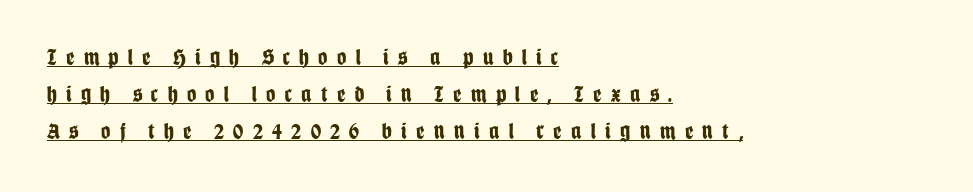
Q: Is the text bold? A: Yes.
Q: Is the text italic (slanted)? A: No, it is upright.
Q: Is the text underlined? A: Yes.
Q: How is the paragraph aligned? A: Left-aligned.
Q: Is the spacing between letters normal or unusually wide? A: Unusually wide.
Q: Is the spacing between lines tight, normal or loose? A: Normal.
